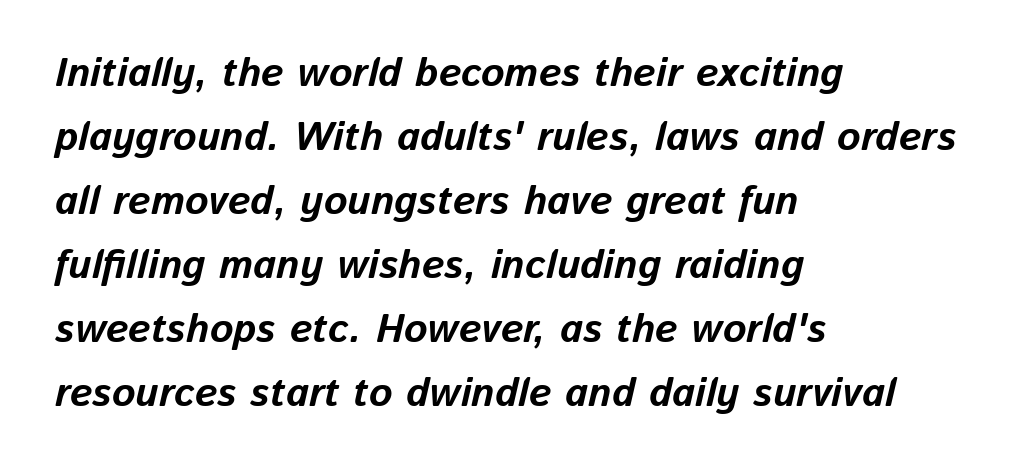
{"italic": "yes", "lean": "right", "slant_degrees": 13, "bold": "yes", "weight": "bold", "width": "normal", "stroke_contrast": "low", "x_height": "medium", "monospaced": "no", "underline": "no", "align": "left", "line_spacing": "normal", "line_spacing_ratio": 1.6, "letter_spacing": "normal", "letter_spacing_em": 0.0, "glyph_px": 40}
